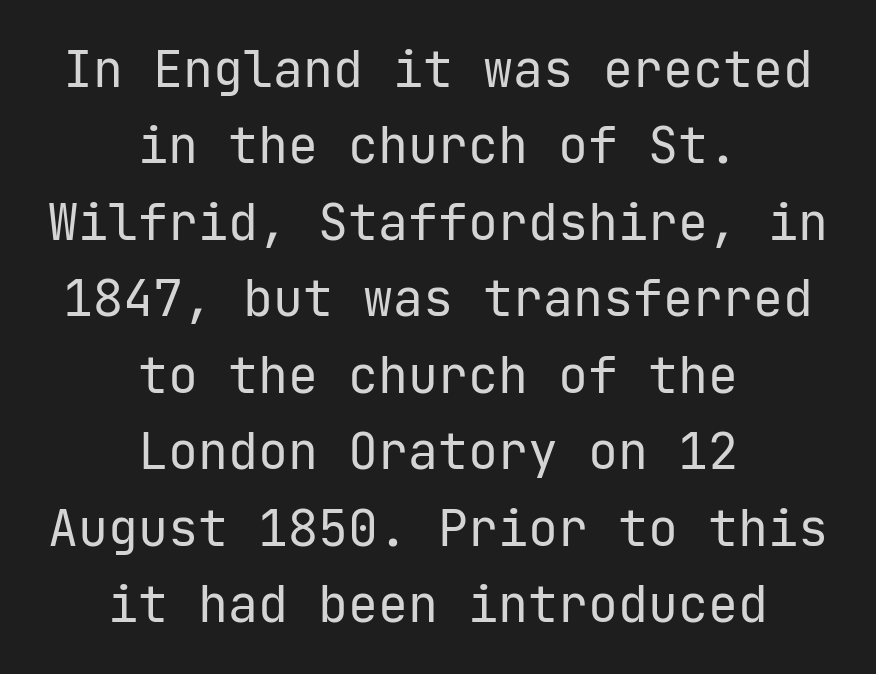
Q: Is the text bold? A: No.
Q: Is the text italic (slanted)? A: No, it is upright.
Q: Is the typeface a serif or a sans-serif typeface? A: Sans-serif.
Q: Is the text underlined? A: No.
Q: How is the paragraph aligned? A: Centered.
Q: Is the spacing between letters normal or unusually wide? A: Normal.
Q: Is the spacing between lines tight, normal or loose? A: Normal.
Q: Width (condensed, normal, or wide)? A: Normal.
Q: Stroke contrast? A: Low.
Q: x-height? A: Medium.
